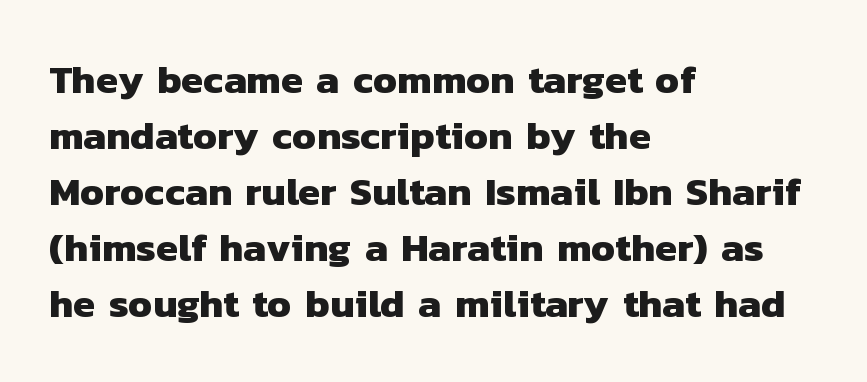
{"serif": "no", "bold": "yes", "weight": "heavy", "width": "normal", "stroke_contrast": "low", "x_height": "medium", "monospaced": "no", "underline": "no", "align": "left", "line_spacing": "normal", "line_spacing_ratio": 1.4, "letter_spacing": "normal", "letter_spacing_em": 0.0, "glyph_px": 40}
